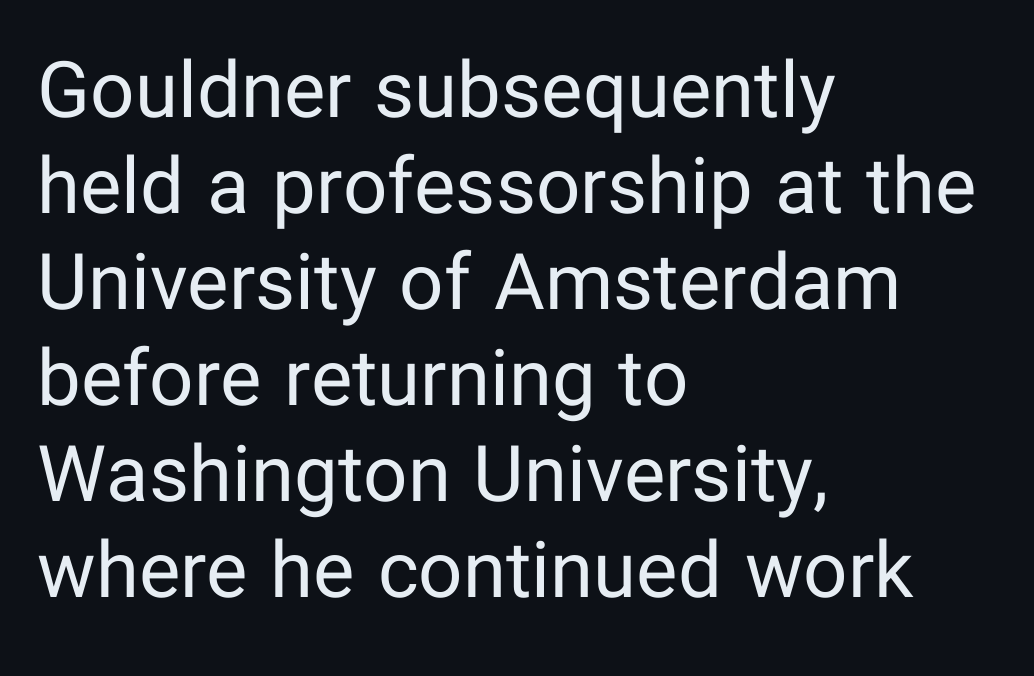
{"serif": "no", "italic": "no", "bold": "no", "weight": "regular", "width": "normal", "stroke_contrast": "low", "x_height": "medium", "monospaced": "no", "underline": "no", "align": "left", "line_spacing_ratio": 1.23, "letter_spacing": "normal", "letter_spacing_em": 0.0, "glyph_px": 78}
